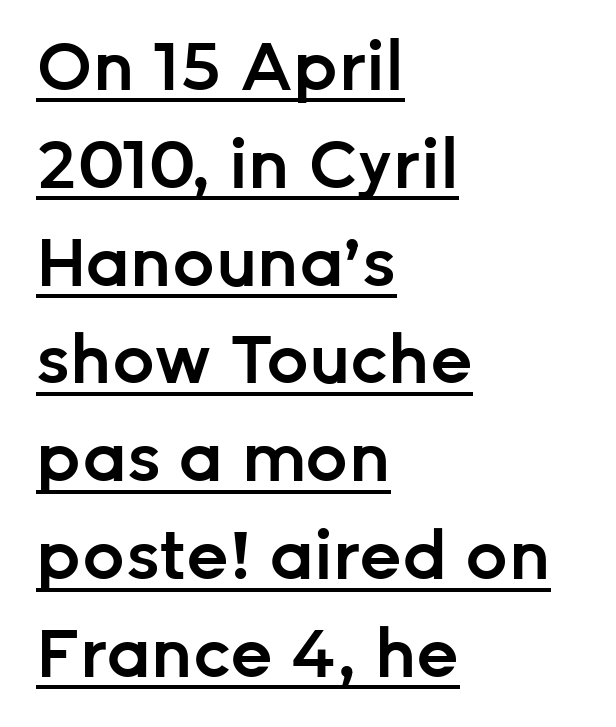
The image shows 67 px semibold sans-serif type, upright; set left-aligned, normal line spacing (1.46x), normal letter spacing, underlined; low stroke contrast and a medium x-height.
